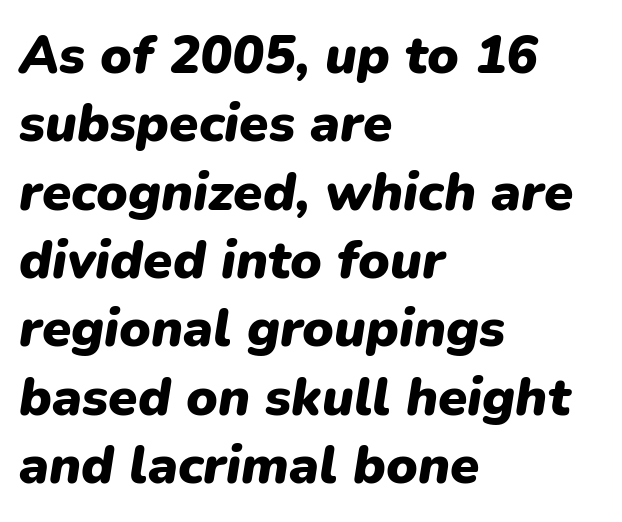
Q: Is the text bold? A: Yes.
Q: Is the text italic (slanted)? A: Yes, it leans right by about 9 degrees.
Q: Is the text underlined? A: No.
Q: How is the paragraph aligned? A: Left-aligned.
Q: Is the spacing between letters normal or unusually wide? A: Normal.
Q: Is the spacing between lines tight, normal or loose? A: Normal.
Q: Width (condensed, normal, or wide)? A: Normal.
Q: Stroke contrast? A: Low.
Q: x-height? A: Medium.
Q: Monospaced? A: No.
